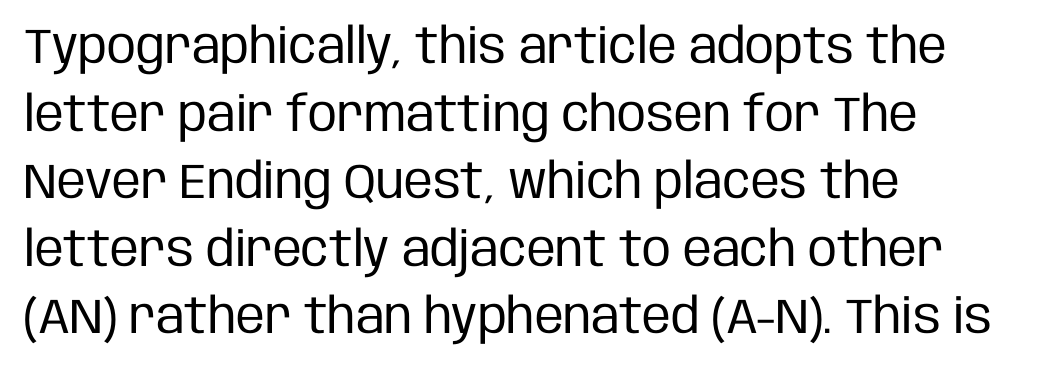
Q: Is the text bold? A: No.
Q: Is the text italic (slanted)? A: No, it is upright.
Q: Is the typeface a serif or a sans-serif typeface? A: Sans-serif.
Q: Is the text underlined? A: No.
Q: How is the paragraph aligned? A: Left-aligned.
Q: Is the spacing between letters normal or unusually wide? A: Normal.
Q: Is the spacing between lines tight, normal or loose? A: Normal.
Q: Width (condensed, normal, or wide)? A: Condensed.
Q: Stroke contrast? A: Low.
Q: x-height? A: Large.
Q: Monospaced? A: No.
